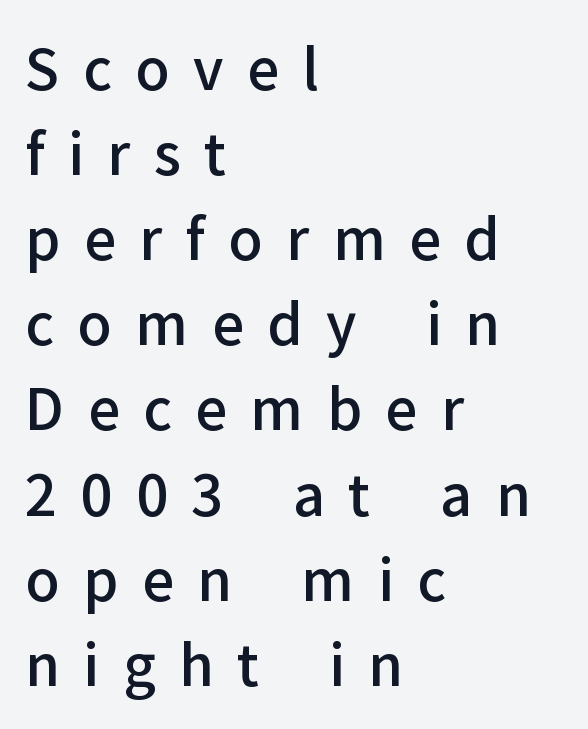
The image shows 56 px semibold sans-serif type, upright; set left-aligned, normal line spacing (1.52x), unusually wide letter spacing (+0.42 em), not underlined; low stroke contrast and a medium x-height.
